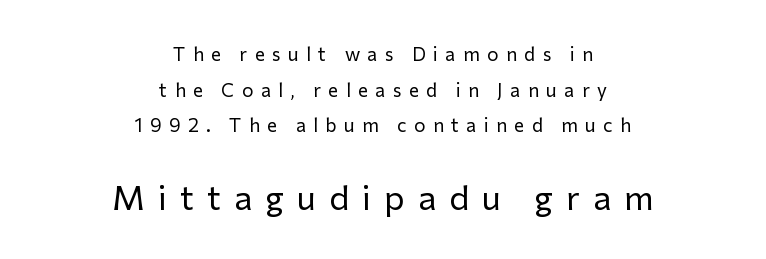
Q: Is the text bold? A: No.
Q: Is the text italic (slanted)? A: No, it is upright.
Q: Is the typeface a serif or a sans-serif typeface? A: Sans-serif.
Q: Is the text underlined? A: No.
Q: How is the paragraph aligned? A: Centered.
Q: Is the spacing between letters normal or unusually wide? A: Unusually wide.
Q: Which block of text is set in a larger size, the first (top) or the second (bottom)? A: The second (bottom) one.
Q: Width (condensed, normal, or wide)? A: Normal.
Q: Stroke contrast? A: Low.
Q: x-height? A: Medium.
Q: Monospaced? A: No.
